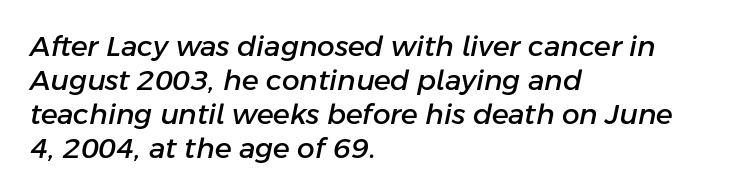
Descender tails drop into unmarked territory. The face used here is proportionally spaced, like ordinary book or web type. These lines were composed using italics. The typesetter chose a ragged-right arrangement here.
